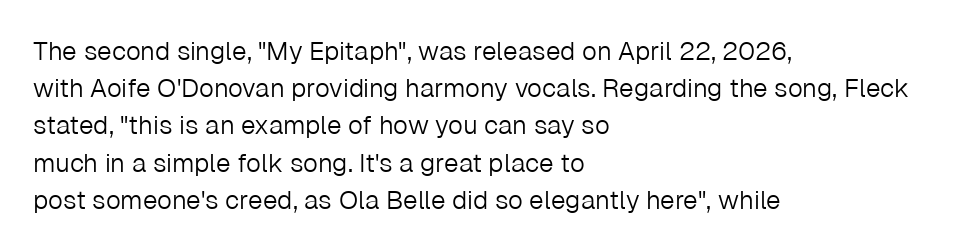
Q: Is the text bold? A: No.
Q: Is the text italic (slanted)? A: No, it is upright.
Q: Is the text underlined? A: No.
Q: How is the paragraph aligned? A: Left-aligned.
Q: Is the spacing between letters normal or unusually wide? A: Normal.
Q: Is the spacing between lines tight, normal or loose? A: Normal.
